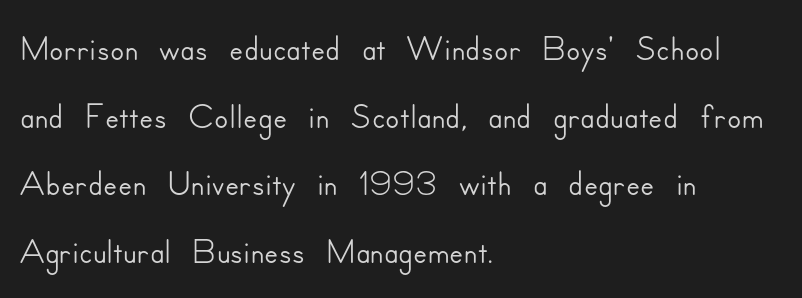
The image shows 52 px sans-serif type, upright; set left-aligned, normal line spacing (1.3x), normal letter spacing, not underlined; low stroke contrast and a small x-height.
